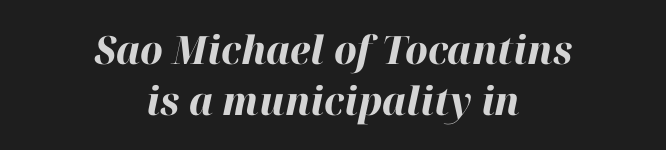
{"italic": "yes", "lean": "right", "slant_degrees": 12, "bold": "yes", "weight": "bold", "width": "normal", "stroke_contrast": "high", "x_height": "medium", "monospaced": "no", "underline": "no", "align": "center", "line_spacing": "normal", "line_spacing_ratio": 1.31, "letter_spacing": "normal", "letter_spacing_em": 0.0, "glyph_px": 39}
